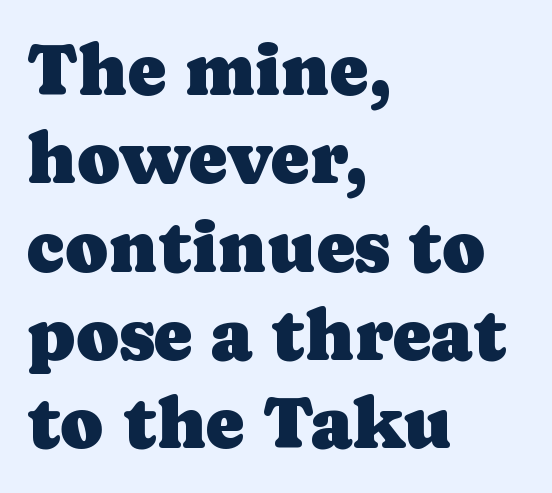
Q: Is the text italic (slanted)? A: No, it is upright.
Q: Is the typeface a serif or a sans-serif typeface? A: Serif.
Q: Is the text underlined? A: No.
Q: How is the paragraph aligned? A: Left-aligned.
Q: Is the spacing between letters normal or unusually wide? A: Normal.
Q: Width (condensed, normal, or wide)? A: Normal.
Q: Stroke contrast? A: Low.
Q: x-height? A: Medium.
Q: Monospaced? A: No.
